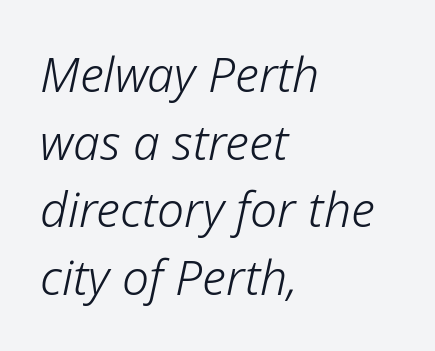
Emphasis-style slanted type is in use. Is this a fixed-width face? No — the glyphs have proportional, varying widths. On a weight scale, this lands at 450 or below. This rendering features lettering with no underline. This block has exactly the height ordinary leading produces. Line beginnings align vertically; line endings do not.
